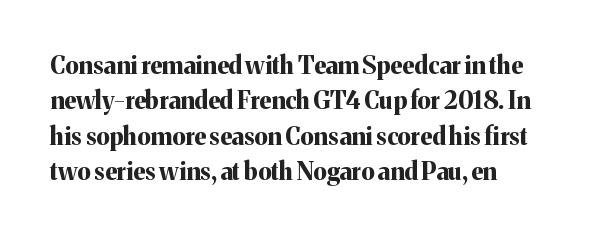
{"italic": "no", "bold": "yes", "underline": "no", "align": "left", "line_spacing": "normal", "line_spacing_ratio": 1.47, "letter_spacing": "normal", "letter_spacing_em": 0.0, "glyph_px": 24}
